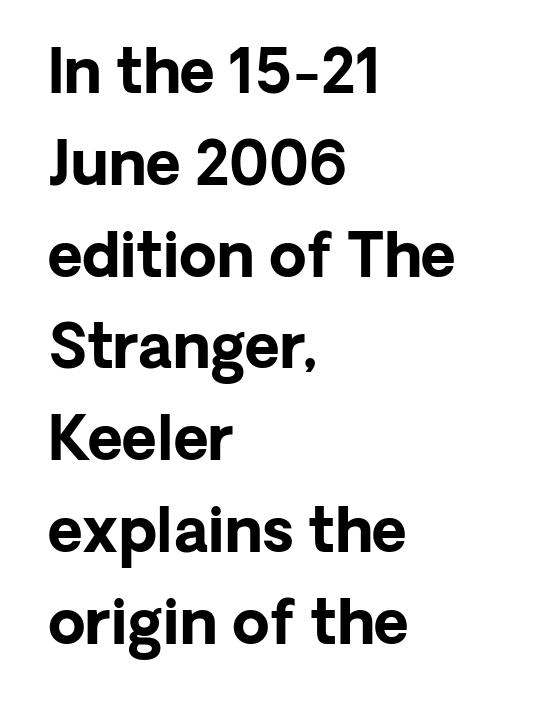
Q: Is the text bold? A: Yes.
Q: Is the text italic (slanted)? A: No, it is upright.
Q: Is the typeface a serif or a sans-serif typeface? A: Sans-serif.
Q: Is the text underlined? A: No.
Q: How is the paragraph aligned? A: Left-aligned.
Q: Is the spacing between letters normal or unusually wide? A: Normal.
Q: Is the spacing between lines tight, normal or loose? A: Normal.
Q: Width (condensed, normal, or wide)? A: Normal.
Q: Stroke contrast? A: Low.
Q: x-height? A: Medium.
Q: Monospaced? A: No.
